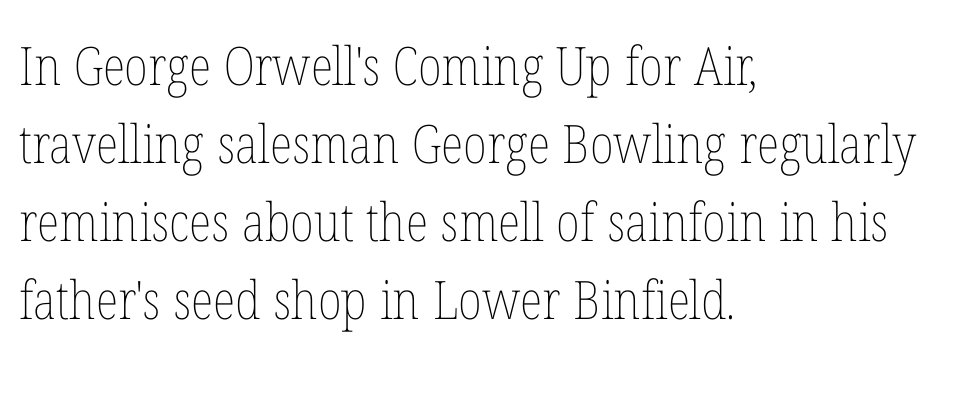
The image shows 53 px thin, condensed type, upright; set left-aligned, normal line spacing (1.47x), normal letter spacing, not underlined; low stroke contrast and a medium x-height.
